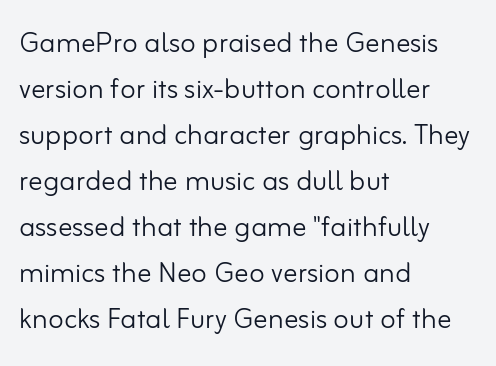
Q: Is the text bold? A: No.
Q: Is the text italic (slanted)? A: No, it is upright.
Q: Is the typeface a serif or a sans-serif typeface? A: Sans-serif.
Q: Is the text underlined? A: No.
Q: How is the paragraph aligned? A: Left-aligned.
Q: Is the spacing between letters normal or unusually wide? A: Normal.
Q: Is the spacing between lines tight, normal or loose? A: Normal.
Q: Width (condensed, normal, or wide)? A: Normal.
Q: Stroke contrast? A: Low.
Q: x-height? A: Small.
Q: Monospaced? A: No.
